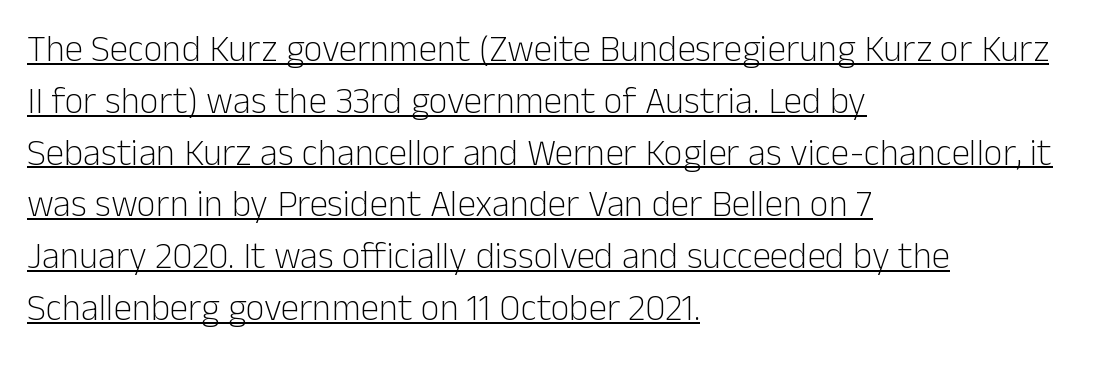
The image shows 37 px light sans-serif type, upright; set left-aligned, normal line spacing (1.4x), normal letter spacing, underlined; low stroke contrast and a medium x-height.
